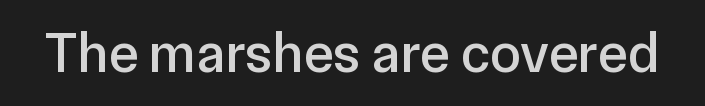
The letters carry no serifs — their stems end cleanly without finishing strokes. Words appear dense and cohesive because spacing is normal. Spacing verdict: proportional, widths tailored to each character. No italicization has been applied; the sample stays upright. The strip under each line holds only bare page.
